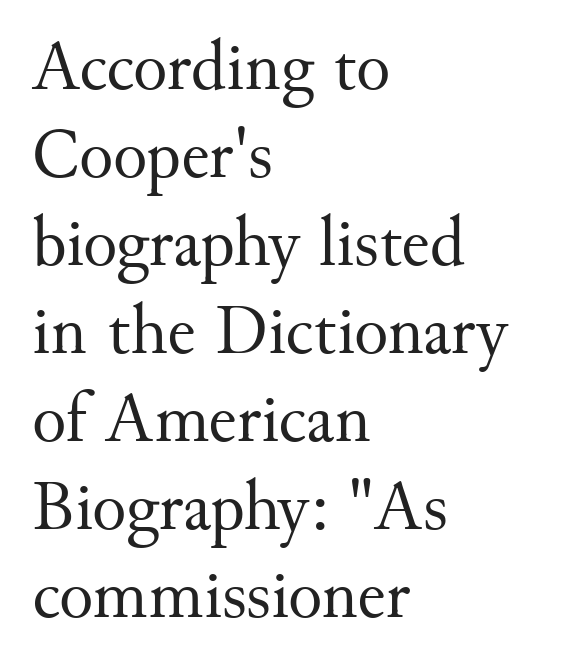
The setting favours the left margin, as ordinary paragraphs usually do. Quick note: underline off. The rendering shows small feet on the letterforms — a serif design. The letters stand straight up with perfectly vertical stems. Spacing verdict: proportional, widths tailored to each character. How are the letters spaced? Ordinarily, with no added tracking.
